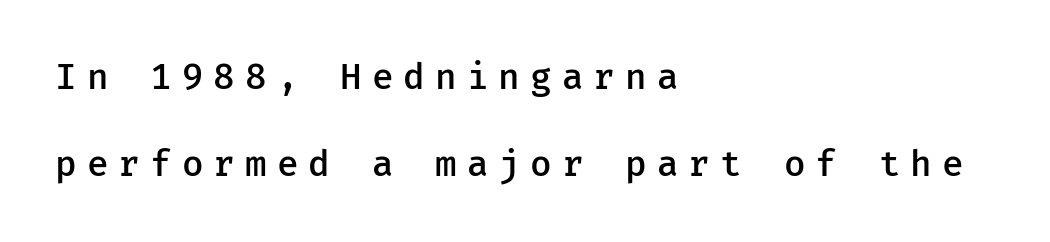
{"serif": "no", "italic": "no", "bold": "semi", "weight": "semibold", "width": "normal", "stroke_contrast": "low", "x_height": "medium", "underline": "no", "align": "left", "line_spacing": "loose", "line_spacing_ratio": 2.43, "letter_spacing": "wide", "letter_spacing_em": 0.28, "glyph_px": 36}
